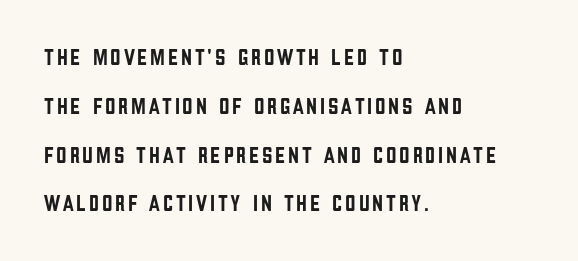
{"italic": "no", "underline": "no", "align": "left", "line_spacing": "loose", "line_spacing_ratio": 2.12, "glyph_px": 23}
